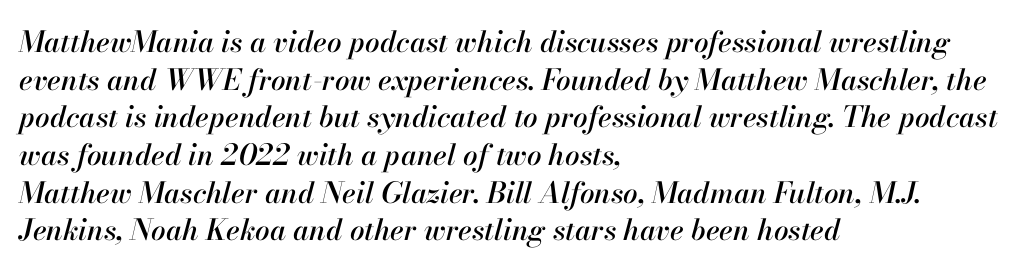
Every row of glyphs begins at an identical x-position on the left. The letterforms sit shoulder to shoulder at normal distance. Descenders are the only things crossing below the line. A typesetter would call this leading conventional body-copy spacing.
